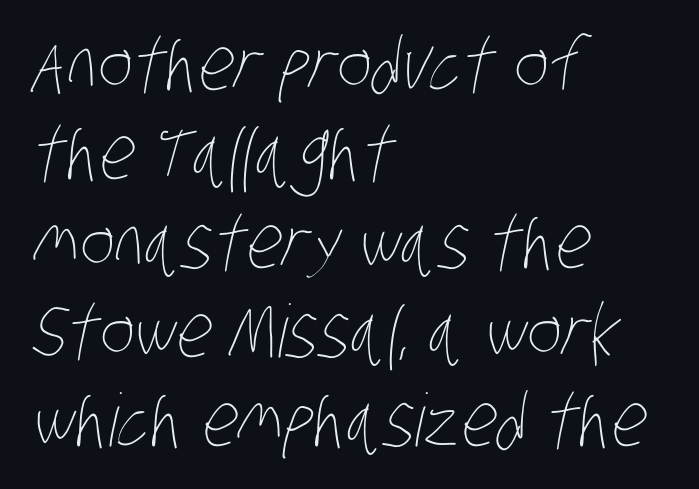
Q: Is the text bold? A: No.
Q: Is the text underlined? A: No.
Q: How is the paragraph aligned? A: Left-aligned.
Q: Is the spacing between letters normal or unusually wide? A: Normal.
Q: Width (condensed, normal, or wide)? A: Condensed.
Q: Stroke contrast? A: Low.
Q: x-height? A: Large.
Q: Monospaced? A: No.
